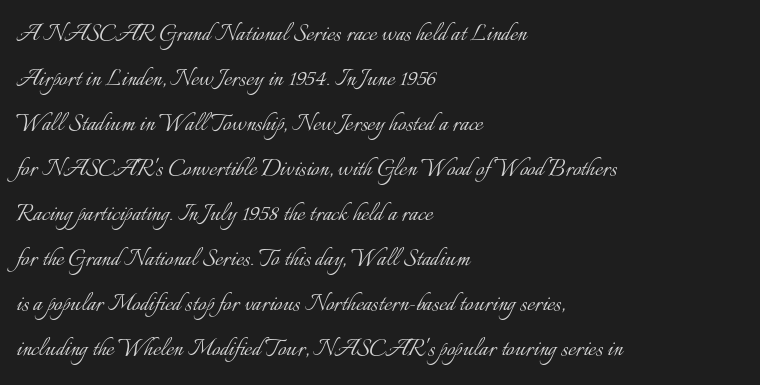
The image shows 29 px light type; set left-aligned, normal line spacing (1.55x), normal letter spacing, not underlined; low stroke contrast and a small x-height.
